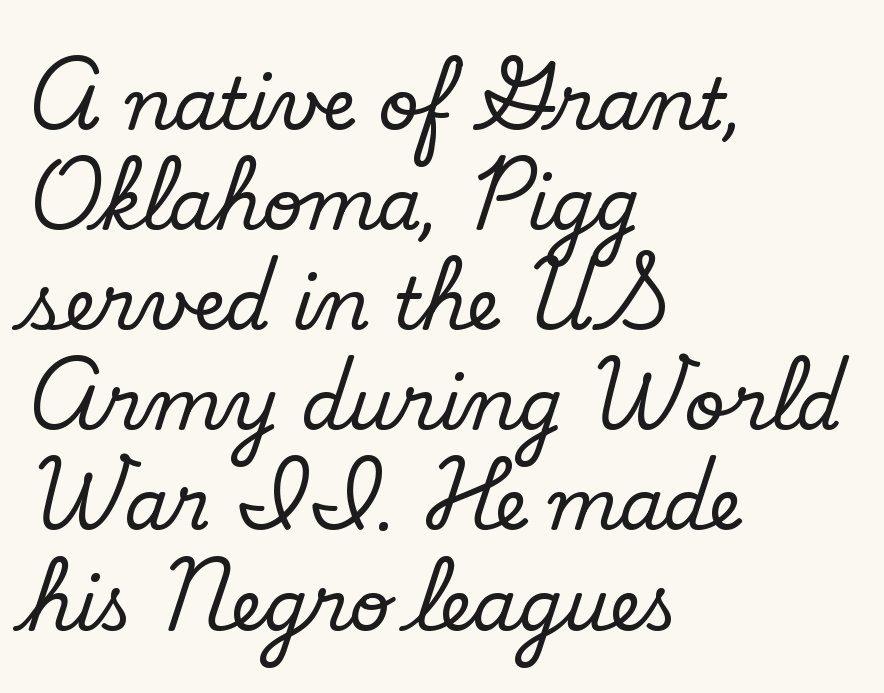
Letter spacing: default. Anything drawn beneath the words? Only blank space. Unlike a traditional serif, this face leaves its strokes unadorned. The passage shown stacks its lines at a standard gap. The face used here is proportionally spaced, like ordinary book or web type.
